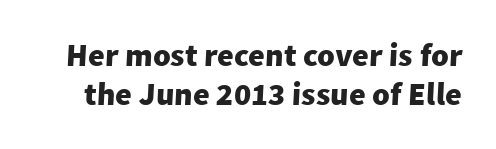
The image shows 32 px heavy sans-serif type; set line spacing 1.22x, normal letter spacing, not underlined; low stroke contrast and a medium x-height.
